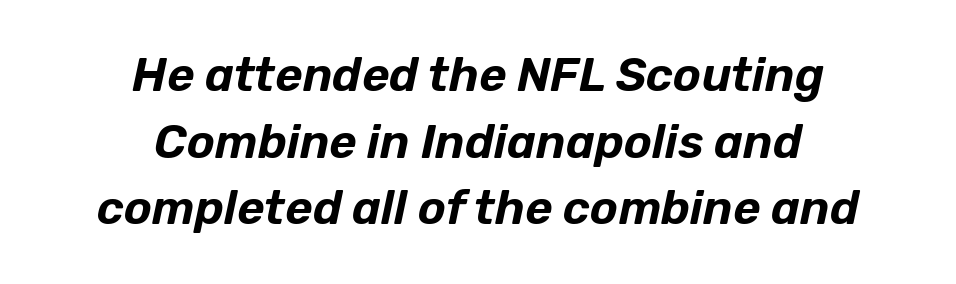
Q: Is the text italic (slanted)? A: Yes, it leans right by about 12 degrees.
Q: Is the text underlined? A: No.
Q: How is the paragraph aligned? A: Centered.
Q: Is the spacing between letters normal or unusually wide? A: Normal.
Q: Is the spacing between lines tight, normal or loose? A: Normal.
Q: Width (condensed, normal, or wide)? A: Normal.
Q: Stroke contrast? A: Low.
Q: x-height? A: Medium.
Q: Monospaced? A: No.
